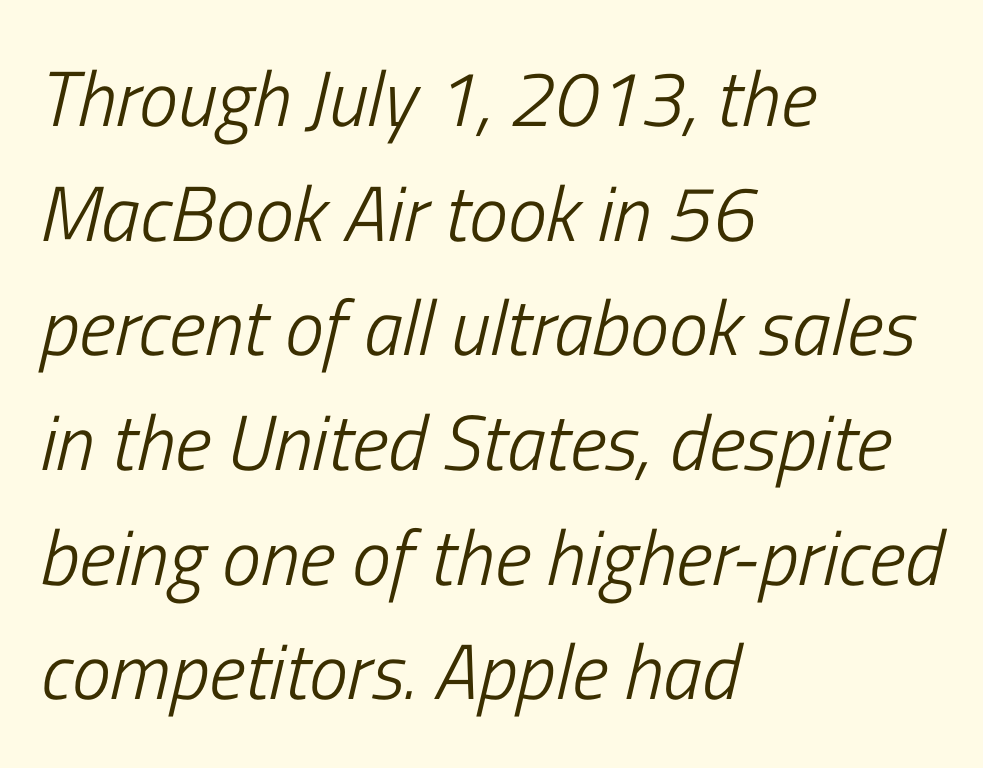
How are the letters spaced? Ordinarily, with no added tracking. When letters slant like this, we call the style italic. Whoever set this chose a conventional vertical rhythm. Clear beneath every line of the passage. The face used here is proportionally spaced, like ordinary book or web type. No extra ink here — the face is not bold.
